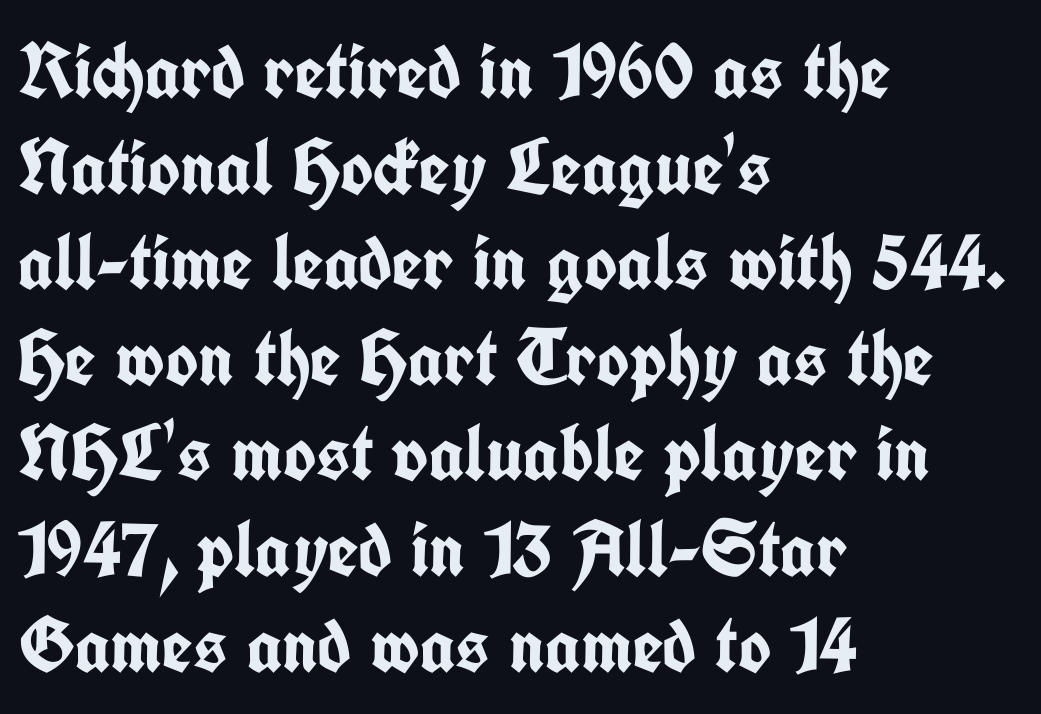
The compositor pushed each line to the left boundary. The letters stand upright; this is a roman face. Is the letter spacing exaggerated? No — it looks like the ordinary default. You can tell from the bare stems that sans-serif type was used.
